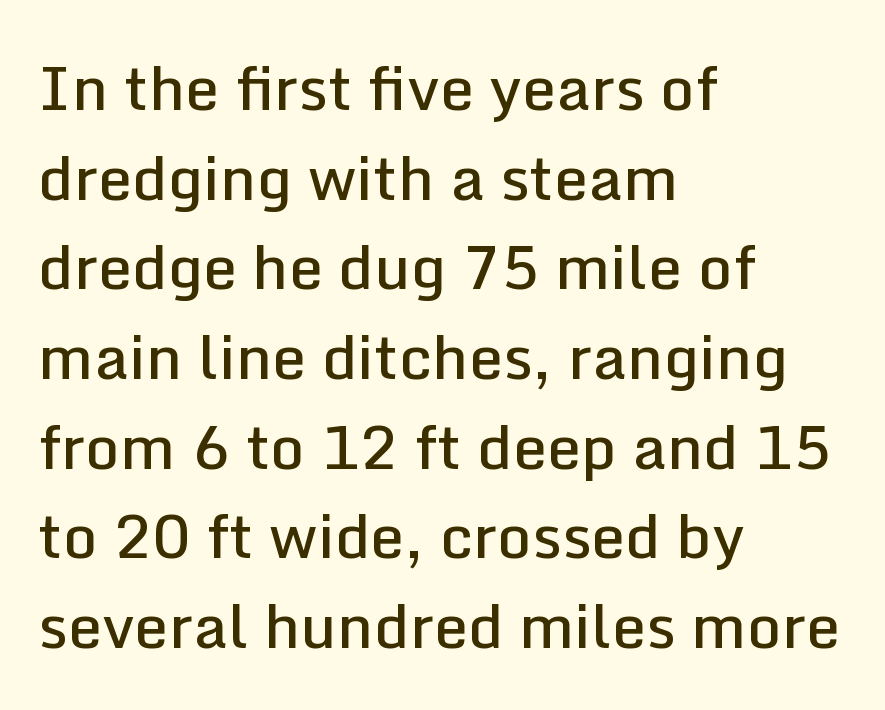
{"serif": "no", "italic": "no", "bold": "semi", "weight": "semibold", "width": "normal", "stroke_contrast": "low", "x_height": "medium", "monospaced": "no", "underline": "no", "align": "left", "line_spacing": "normal", "line_spacing_ratio": 1.47, "letter_spacing": "normal", "letter_spacing_em": 0.0, "glyph_px": 61}
